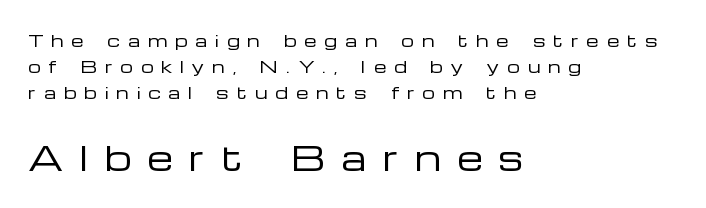
A typesetter would call this proportional, since set widths differ per character. The lettering stays uniformly vertical, giving the passage a roman look. Block two is the big one; block one sits smaller above it. The weight would be labelled regular, book, light, or lighter still.
